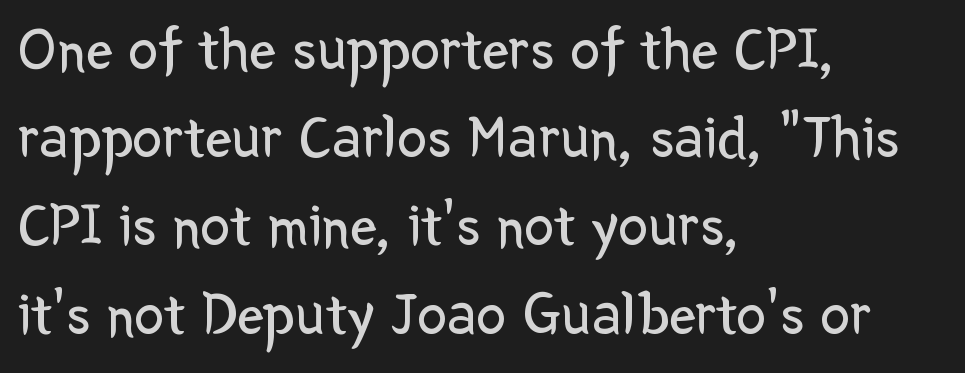
The image shows 60 px regular-weight sans-serif type, upright; set left-aligned, normal line spacing (1.47x), normal letter spacing, not underlined; low stroke contrast and a medium x-height.
